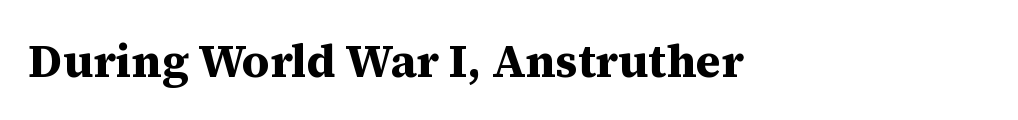
Q: Is the text bold? A: Yes.
Q: Is the text italic (slanted)? A: No, it is upright.
Q: Is the typeface a serif or a sans-serif typeface? A: Serif.
Q: Is the text underlined? A: No.
Q: How is the paragraph aligned? A: Left-aligned.
Q: Is the spacing between letters normal or unusually wide? A: Normal.
Q: Width (condensed, normal, or wide)? A: Normal.
Q: Stroke contrast? A: Medium.
Q: x-height? A: Medium.
Q: Monospaced? A: No.
